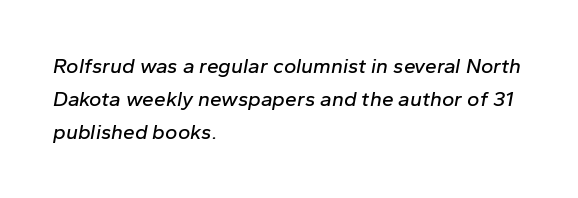
{"italic": "yes", "lean": "right", "slant_degrees": 10, "underline": "no", "align": "left", "line_spacing": "normal", "line_spacing_ratio": 1.56, "letter_spacing": "normal", "letter_spacing_em": 0.0, "glyph_px": 21}
